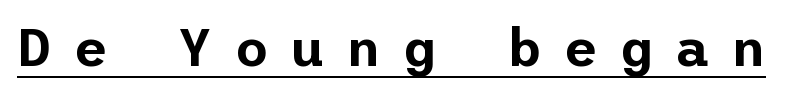
Emphasis is given by a line drawn under the lettering. There is plenty of visible air inserted between adjacent glyphs. Are there feet on the stems? There aren't — it's a sans. Ascenders rise straight up at ninety degrees.
